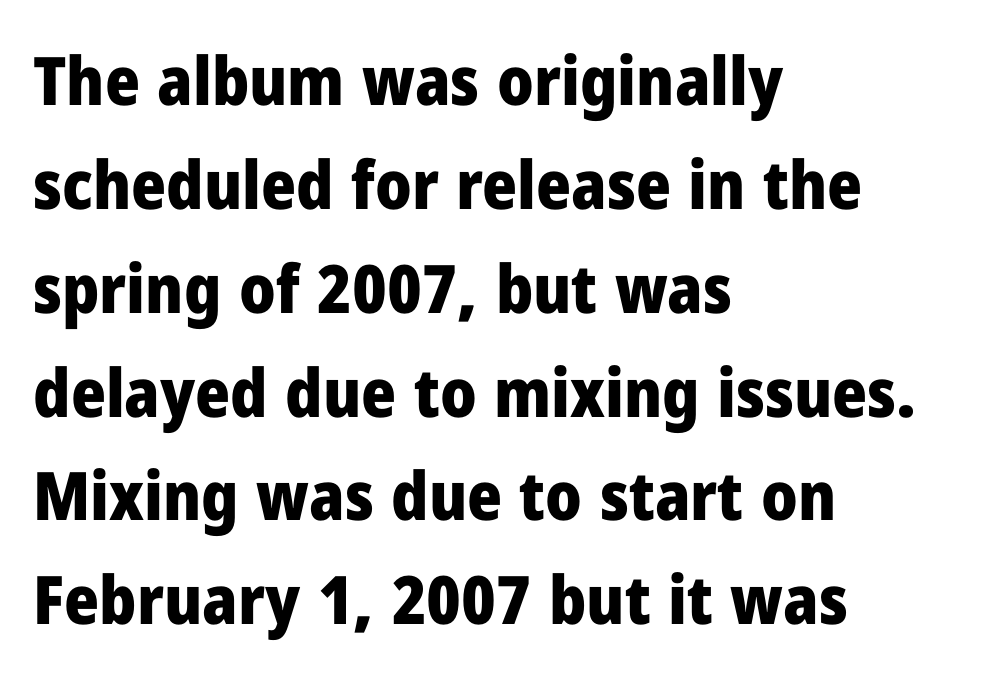
Q: Is the text bold? A: Yes.
Q: Is the text italic (slanted)? A: No, it is upright.
Q: Is the typeface a serif or a sans-serif typeface? A: Sans-serif.
Q: Is the text underlined? A: No.
Q: How is the paragraph aligned? A: Left-aligned.
Q: Is the spacing between letters normal or unusually wide? A: Normal.
Q: Is the spacing between lines tight, normal or loose? A: Normal.
Q: Width (condensed, normal, or wide)? A: Normal.
Q: Stroke contrast? A: Low.
Q: x-height? A: Medium.
Q: Monospaced? A: No.
